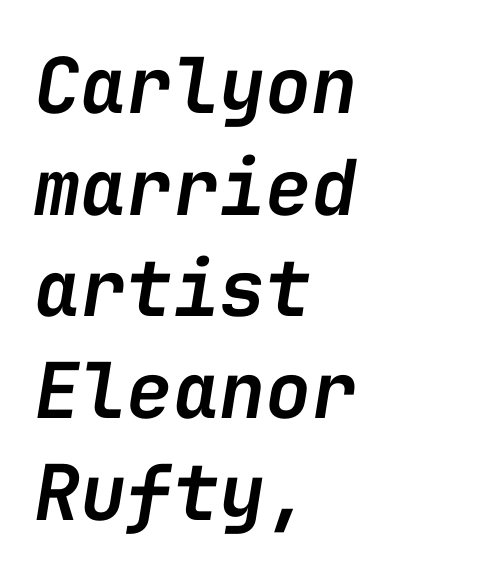
Q: Is the text bold? A: Semi-bold.
Q: Is the text italic (slanted)? A: Yes, it leans right by about 9 degrees.
Q: Is the text underlined? A: No.
Q: How is the paragraph aligned? A: Left-aligned.
Q: Is the spacing between letters normal or unusually wide? A: Normal.
Q: Is the spacing between lines tight, normal or loose? A: Normal.
Q: Width (condensed, normal, or wide)? A: Normal.
Q: Stroke contrast? A: Low.
Q: x-height? A: Medium.
Q: Monospaced? A: Yes.
